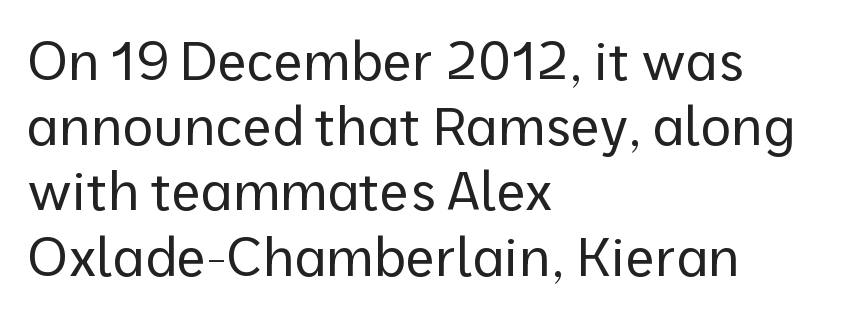
The image shows 53 px regular-weight sans-serif type, upright; set left-aligned, line spacing 1.23x, normal letter spacing, not underlined; low stroke contrast and a medium x-height.
